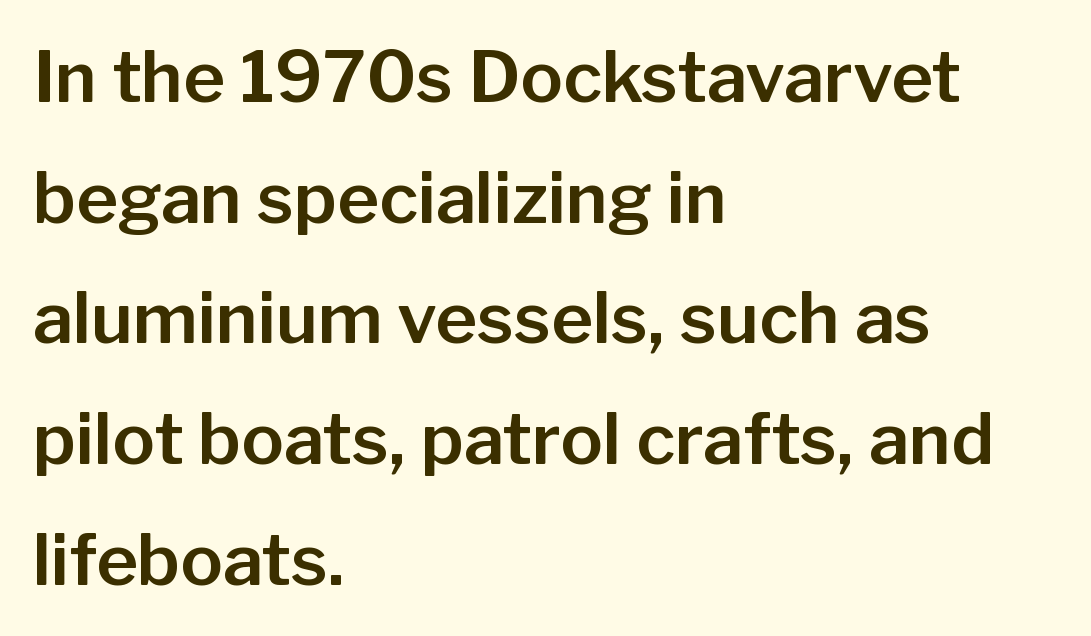
Between one letter and the next there's only the usual sliver of space. Unlike a traditional serif, this face leaves its strokes unadorned. Tall strokes in this sample are plumb rather than angled. This sample has the flowing, uneven cadence of proportional lettering. The words here are not underlined. Leftover space on each line is placed entirely after the last word.
